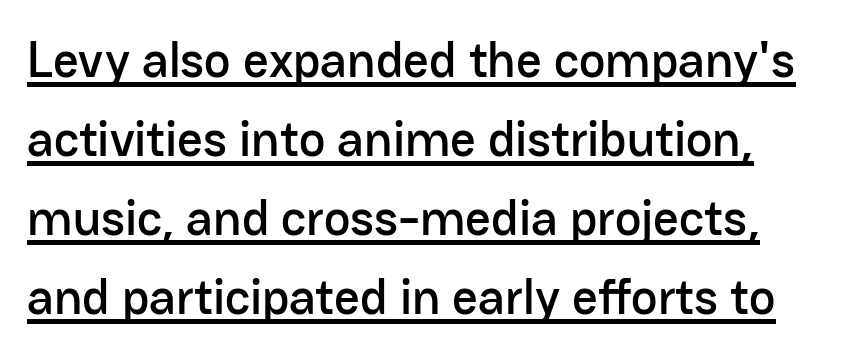
Q: Is the text italic (slanted)? A: No, it is upright.
Q: Is the typeface a serif or a sans-serif typeface? A: Sans-serif.
Q: Is the text underlined? A: Yes.
Q: Is the spacing between letters normal or unusually wide? A: Normal.
Q: Is the spacing between lines tight, normal or loose? A: Normal.
Q: Width (condensed, normal, or wide)? A: Normal.
Q: Stroke contrast? A: Low.
Q: x-height? A: Medium.
Q: Monospaced? A: No.
